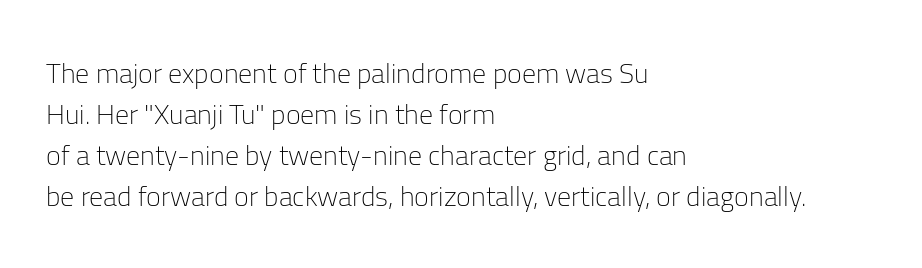
The image shows 28 px light sans-serif type, upright; set left-aligned, normal line spacing (1.46x), normal letter spacing, not underlined; low stroke contrast and a medium x-height.
